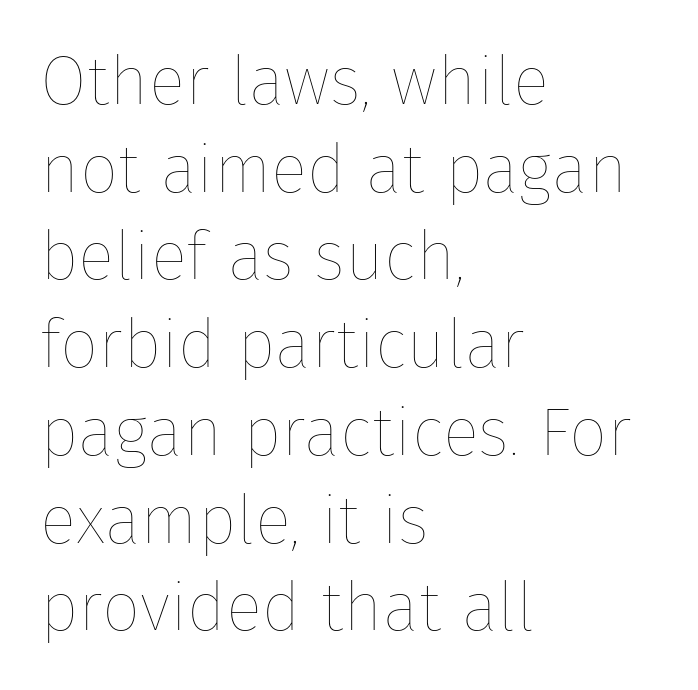
Q: Is the text bold? A: No.
Q: Is the text italic (slanted)? A: No, it is upright.
Q: Is the text underlined? A: No.
Q: How is the paragraph aligned? A: Left-aligned.
Q: Is the spacing between letters normal or unusually wide? A: Normal.
Q: Is the spacing between lines tight, normal or loose? A: Normal.
Q: Width (condensed, normal, or wide)? A: Normal.
Q: Stroke contrast? A: Low.
Q: x-height? A: Medium.
Q: Monospaced? A: No.
